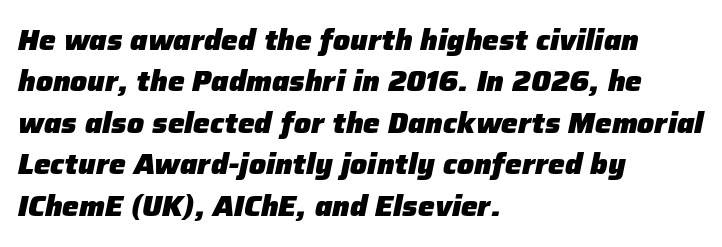
The image shows 28 px heavy type, italic (leaning right); set left-aligned, normal line spacing (1.48x), normal letter spacing, not underlined; low stroke contrast and a medium x-height.
